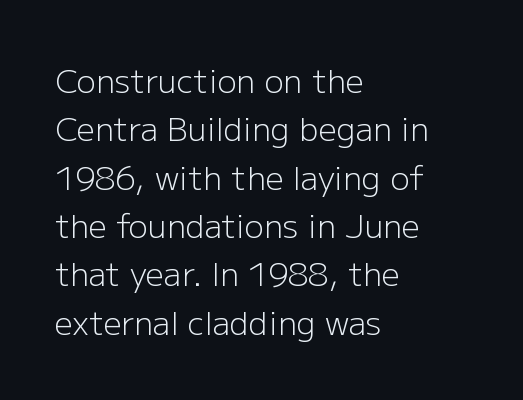
The image shows 32 px light sans-serif type, upright; set left-aligned, normal line spacing (1.51x), normal letter spacing, not underlined; low stroke contrast and a medium x-height.
